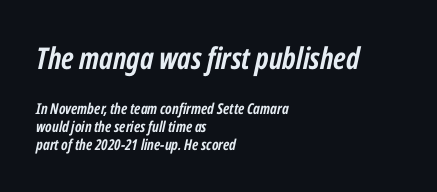
Q: Is the text bold? A: Yes.
Q: Is the text italic (slanted)? A: Yes, it leans right by about 12 degrees.
Q: Is the text underlined? A: No.
Q: How is the paragraph aligned? A: Left-aligned.
Q: Is the spacing between letters normal or unusually wide? A: Normal.
Q: Which block of text is set in a larger size, the first (top) or the second (bottom)? A: The first (top) one.
Q: Width (condensed, normal, or wide)? A: Condensed.
Q: Stroke contrast? A: Low.
Q: x-height? A: Medium.
Q: Monospaced? A: No.
